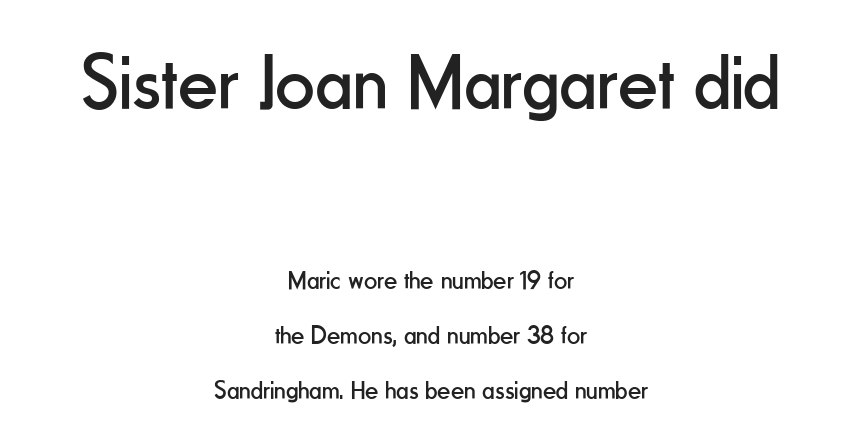
{"serif": "no", "italic": "no", "bold": "no", "weight": "regular", "width": "condensed", "stroke_contrast": "low", "x_height": "small", "monospaced": "no", "underline": "no", "align": "center", "line_spacing": "loose", "line_spacing_ratio": 2.13, "letter_spacing": "normal", "letter_spacing_em": 0.0, "larger_block": "first", "size_ratio": 3.0, "glyph_px": 78}
